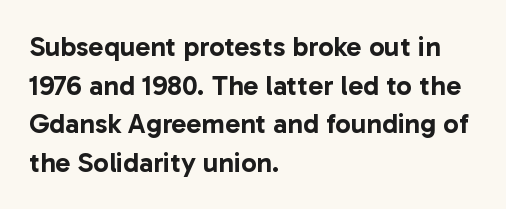
Leftover space on each line is placed entirely after the last word. Grotesque or geometric, the face here clearly has no serifs. Notice how the stems are strictly vertical — no italics here. The gap between lines stays unmarked. The face used here is proportionally spaced, like ordinary book or web type. The vertical gap from one line to the next is medium.
